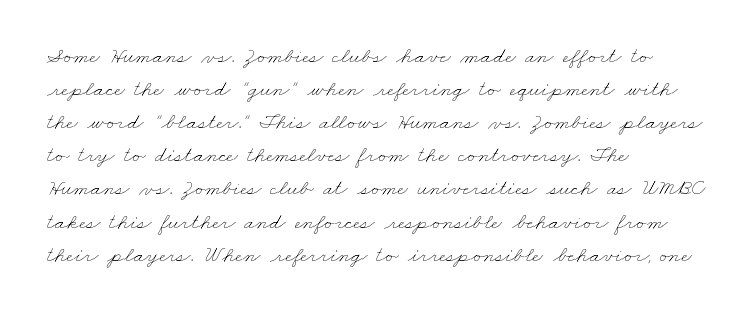
Is the stroke heavy? The answer is a plain regular-or-lighter. A bare baseline throughout the passage. Each line starts at the same left margin while the right side varies. Here the glyphs are tracked normally, forming tight word shapes.
